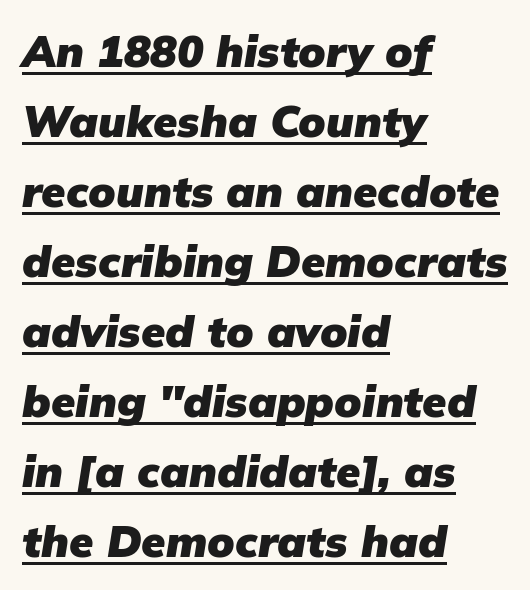
{"serif": "no", "bold": "yes", "weight": "heavy", "width": "normal", "stroke_contrast": "low", "x_height": "medium", "monospaced": "no", "underline": "yes", "align": "left", "line_spacing": "normal", "line_spacing_ratio": 1.59, "letter_spacing": "normal", "letter_spacing_em": 0.0, "glyph_px": 44}
